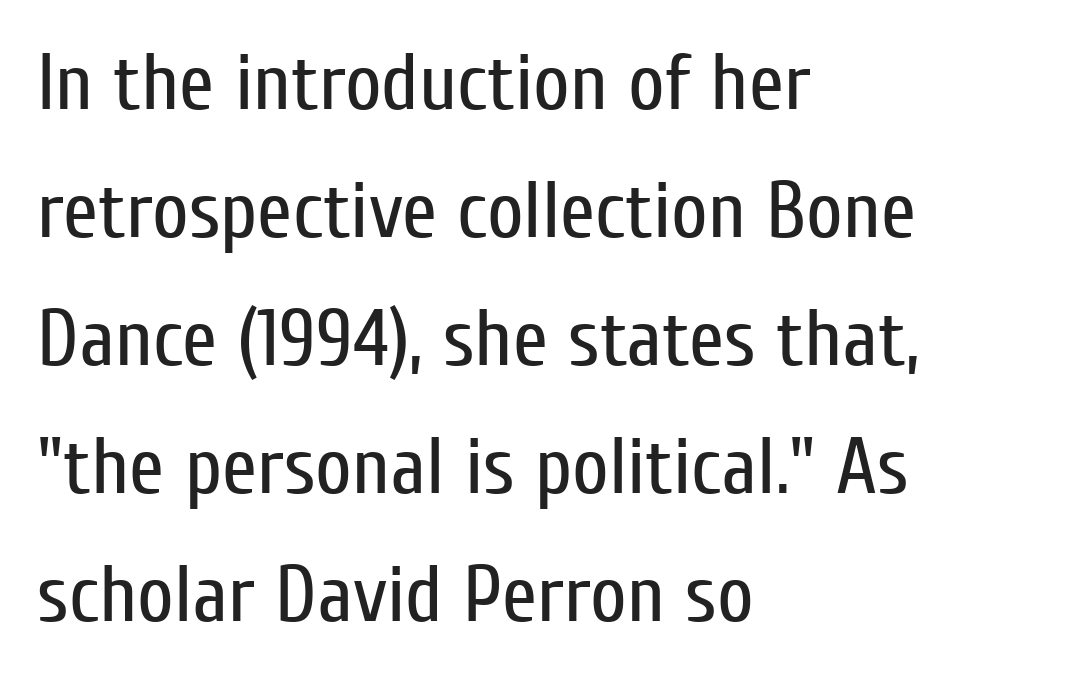
The image shows 80 px regular-weight, condensed sans-serif type, upright; set left-aligned, normal line spacing (1.6x), normal letter spacing, not underlined; low stroke contrast and a medium x-height.
